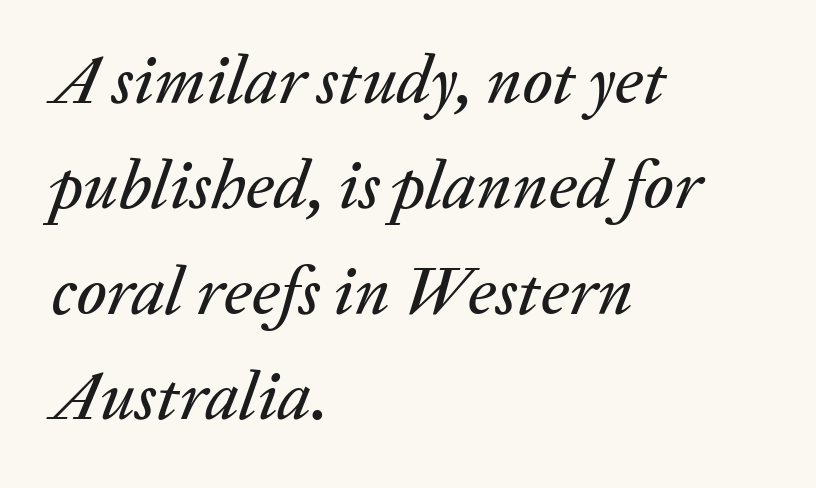
Q: Is the text italic (slanted)? A: Yes, it leans right by about 20 degrees.
Q: Is the text underlined? A: No.
Q: How is the paragraph aligned? A: Left-aligned.
Q: Is the spacing between letters normal or unusually wide? A: Normal.
Q: Is the spacing between lines tight, normal or loose? A: Normal.
Q: Width (condensed, normal, or wide)? A: Normal.
Q: Stroke contrast? A: Low.
Q: x-height? A: Medium.
Q: Monospaced? A: No.
